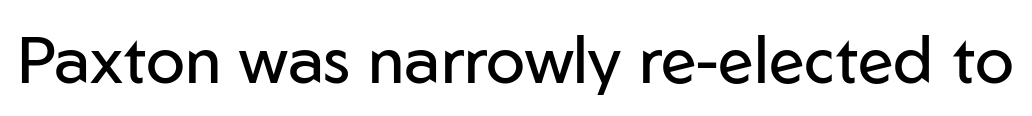
You can tell it's not italic because the verticals are truly vertical. Think of a printed novel: that variable character pitch is what you see here. This rendering employs a face without finishing strokes, i.e., a sans-serif. The area under the type is left untouched. On a weight scale, this lands at 450 or below.
